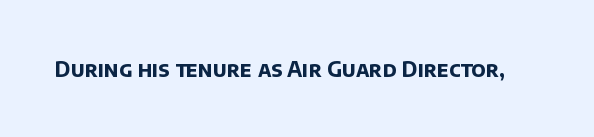
The image shows 21 px bold type; set normal letter spacing, not underlined.
